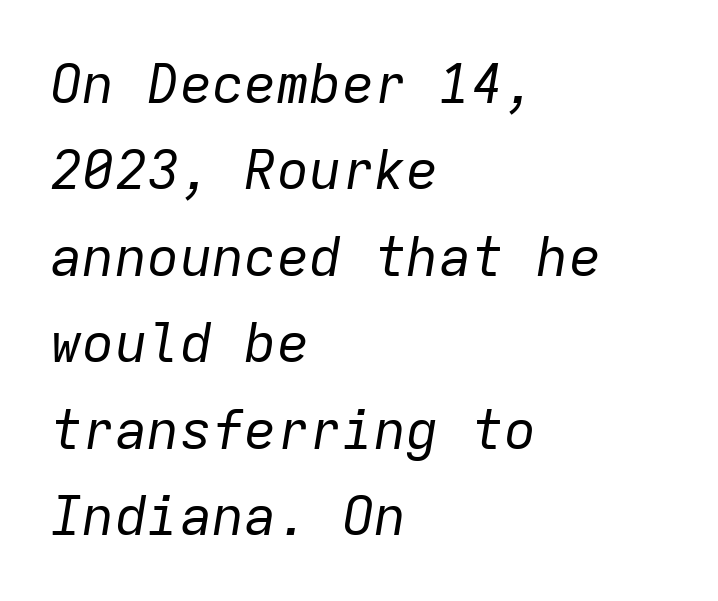
Q: Is the text bold? A: No.
Q: Is the text italic (slanted)? A: Yes, it leans right by about 9 degrees.
Q: Is the text underlined? A: No.
Q: How is the paragraph aligned? A: Left-aligned.
Q: Is the spacing between letters normal or unusually wide? A: Normal.
Q: Is the spacing between lines tight, normal or loose? A: Normal.
Q: Width (condensed, normal, or wide)? A: Normal.
Q: Stroke contrast? A: Low.
Q: x-height? A: Medium.
Q: Monospaced? A: Yes.
